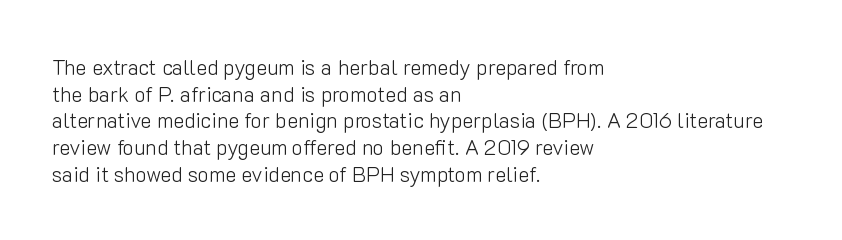
Q: Is the text bold? A: No.
Q: Is the text italic (slanted)? A: No, it is upright.
Q: Is the text underlined? A: No.
Q: How is the paragraph aligned? A: Left-aligned.
Q: Is the spacing between letters normal or unusually wide? A: Normal.
Q: Is the spacing between lines tight, normal or loose? A: Normal.
